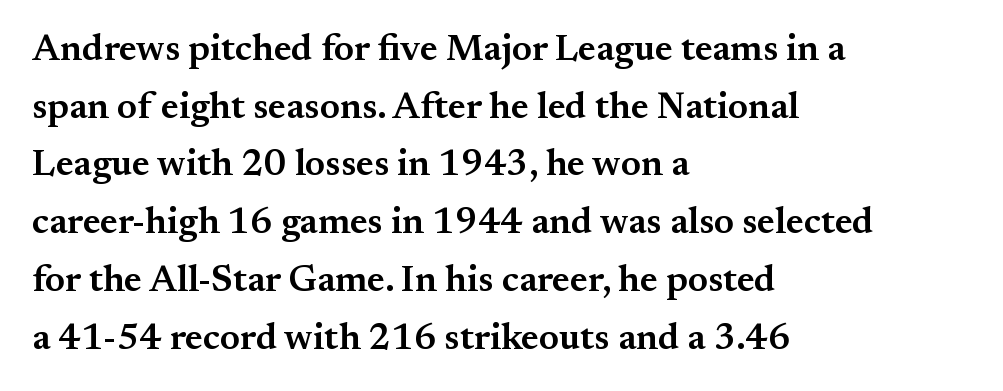
{"serif": "yes", "italic": "no", "bold": "semi", "weight": "semibold", "width": "normal", "stroke_contrast": "medium", "x_height": "small", "monospaced": "no", "underline": "no", "align": "left", "line_spacing": "normal", "line_spacing_ratio": 1.56, "letter_spacing": "normal", "letter_spacing_em": 0.0, "glyph_px": 37}
